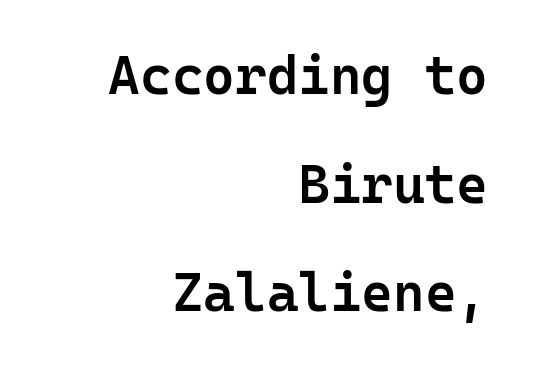
{"serif": "no", "italic": "no", "bold": "semi", "weight": "semibold", "width": "normal", "stroke_contrast": "low", "x_height": "medium", "monospaced": "yes", "underline": "no", "align": "right", "line_spacing": "loose", "line_spacing_ratio": 2.01, "letter_spacing": "normal", "letter_spacing_em": 0.0, "glyph_px": 54}
